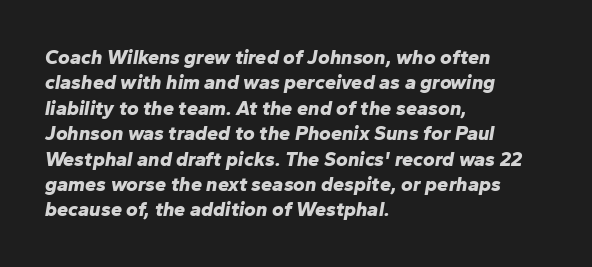
Q: Is the text bold? A: Yes.
Q: Is the text italic (slanted)? A: Yes, it leans right by about 10 degrees.
Q: Is the text underlined? A: No.
Q: How is the paragraph aligned? A: Left-aligned.
Q: Is the spacing between letters normal or unusually wide? A: Normal.
Q: Is the spacing between lines tight, normal or loose? A: Normal.
